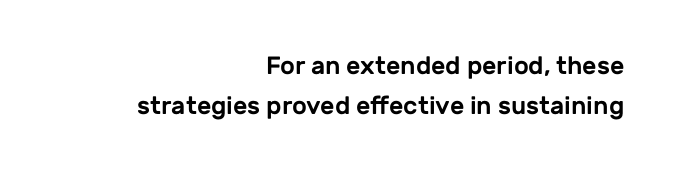
Spacing between characters is what you'd get straight out of the box. Posture: straight, roman, zero tilt. The typesetter chose a ragged-left arrangement here. The area under the type is left untouched.
